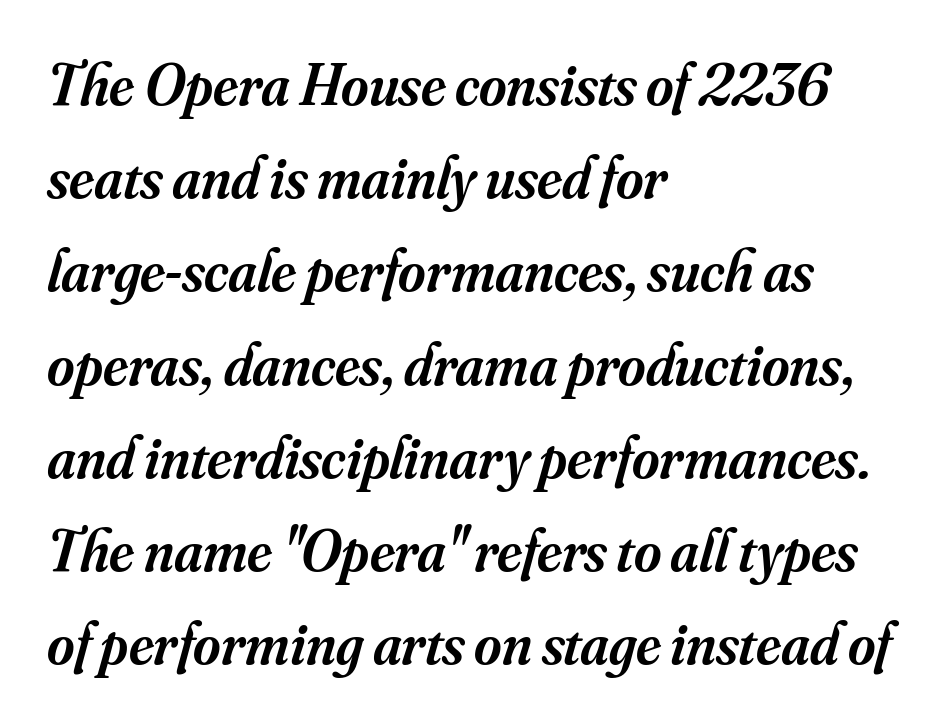
{"serif": "yes", "italic": "yes", "lean": "right", "slant_degrees": 16, "bold": "semi", "weight": "semibold", "width": "normal", "stroke_contrast": "medium", "x_height": "small", "monospaced": "no", "underline": "no", "align": "left", "line_spacing": "normal", "line_spacing_ratio": 1.58, "letter_spacing": "normal", "letter_spacing_em": 0.0, "glyph_px": 59}
